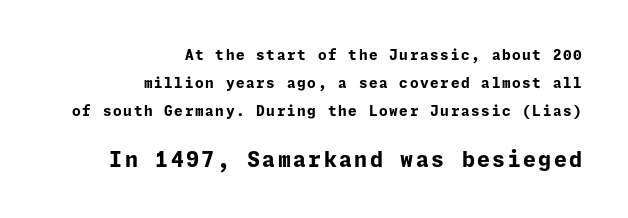
Q: Is the text bold? A: Yes.
Q: Is the text italic (slanted)? A: No, it is upright.
Q: Is the text underlined? A: No.
Q: How is the paragraph aligned? A: Right-aligned.
Q: Is the spacing between lines tight, normal or loose? A: Loose.
Q: Which block of text is set in a larger size, the first (top) or the second (bottom)? A: The second (bottom) one.
